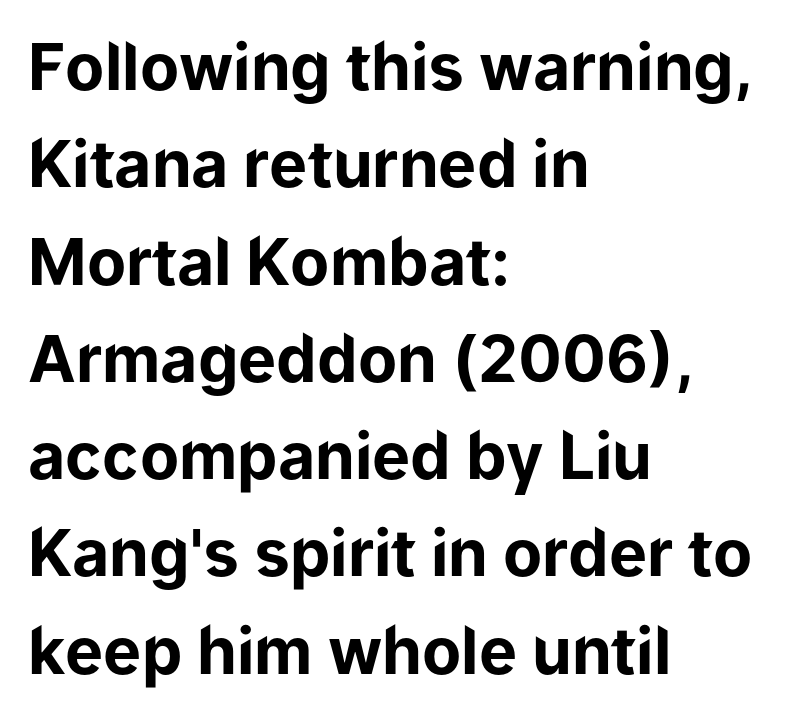
The image shows 64 px bold sans-serif type, upright; set left-aligned, normal line spacing (1.52x), normal letter spacing, not underlined; low stroke contrast and a medium x-height.
